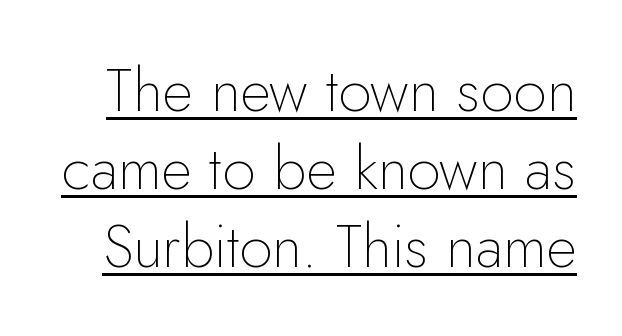
The image shows 60 px thin sans-serif type, upright; set normal line spacing (1.3x), normal letter spacing, underlined; low stroke contrast and a small x-height.
